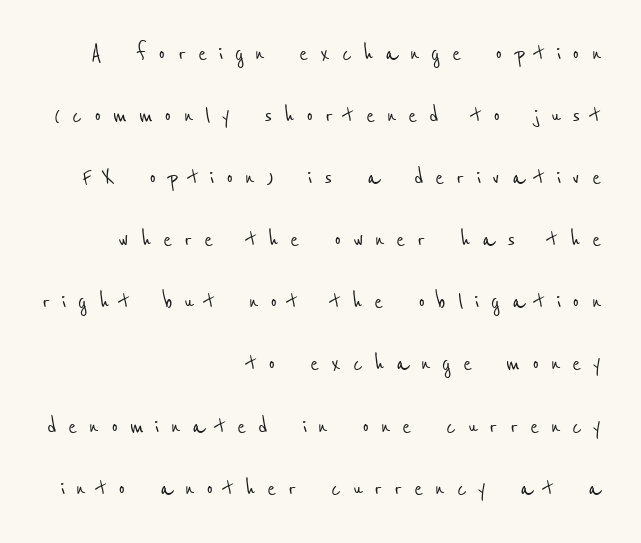
The image shows 27 px text type; set right-aligned, loose line spacing (2.3x), unusually wide letter spacing (+0.43 em), not underlined.
